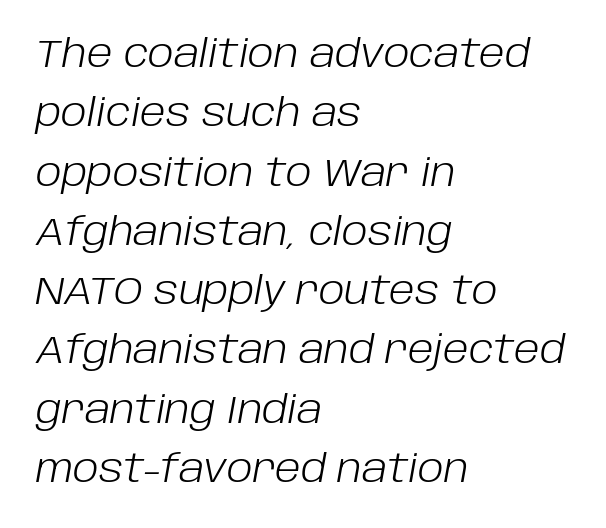
Q: Is the text bold? A: No.
Q: Is the text italic (slanted)? A: Yes, it leans right by about 10 degrees.
Q: Is the text underlined? A: No.
Q: How is the paragraph aligned? A: Left-aligned.
Q: Is the spacing between letters normal or unusually wide? A: Normal.
Q: Is the spacing between lines tight, normal or loose? A: Normal.
Q: Width (condensed, normal, or wide)? A: Normal.
Q: Stroke contrast? A: Low.
Q: x-height? A: Large.
Q: Monospaced? A: No.
